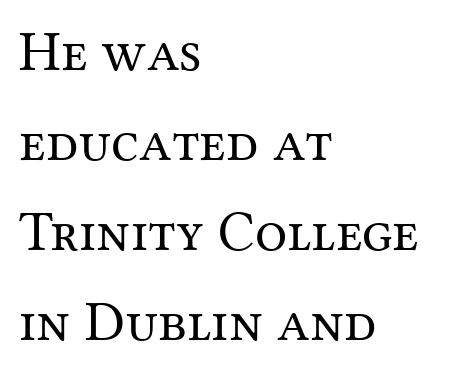
Q: Is the text bold? A: No.
Q: Is the text italic (slanted)? A: No, it is upright.
Q: Is the typeface a serif or a sans-serif typeface? A: Serif.
Q: Is the text underlined? A: No.
Q: How is the paragraph aligned? A: Left-aligned.
Q: Is the spacing between letters normal or unusually wide? A: Normal.
Q: Is the spacing between lines tight, normal or loose? A: Normal.
Q: Width (condensed, normal, or wide)? A: Normal.
Q: Stroke contrast? A: Medium.
Q: x-height? A: Medium.
Q: Monospaced? A: No.
